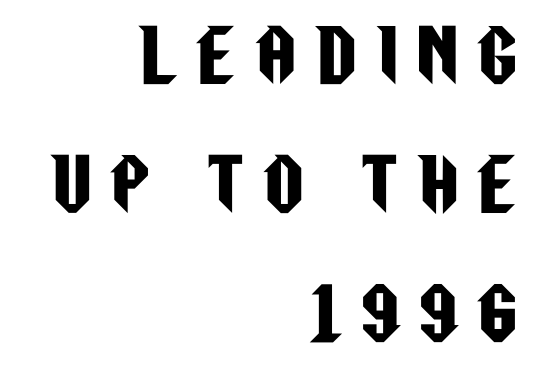
Q: Is the text italic (slanted)? A: No, it is upright.
Q: Is the typeface a serif or a sans-serif typeface? A: Sans-serif.
Q: Is the text underlined? A: No.
Q: How is the paragraph aligned? A: Right-aligned.
Q: Is the spacing between letters normal or unusually wide? A: Unusually wide.
Q: Width (condensed, normal, or wide)? A: Condensed.
Q: Stroke contrast? A: Low.
Q: x-height? A: Large.
Q: Monospaced? A: No.
